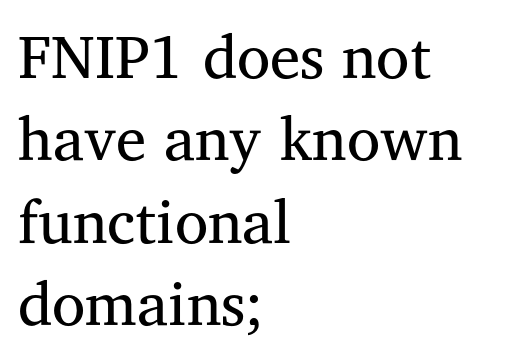
Q: Is the text bold? A: No.
Q: Is the text italic (slanted)? A: No, it is upright.
Q: Is the typeface a serif or a sans-serif typeface? A: Serif.
Q: Is the text underlined? A: No.
Q: How is the paragraph aligned? A: Left-aligned.
Q: Is the spacing between letters normal or unusually wide? A: Normal.
Q: Is the spacing between lines tight, normal or loose? A: Normal.
Q: Width (condensed, normal, or wide)? A: Normal.
Q: Stroke contrast? A: Medium.
Q: x-height? A: Medium.
Q: Monospaced? A: No.
